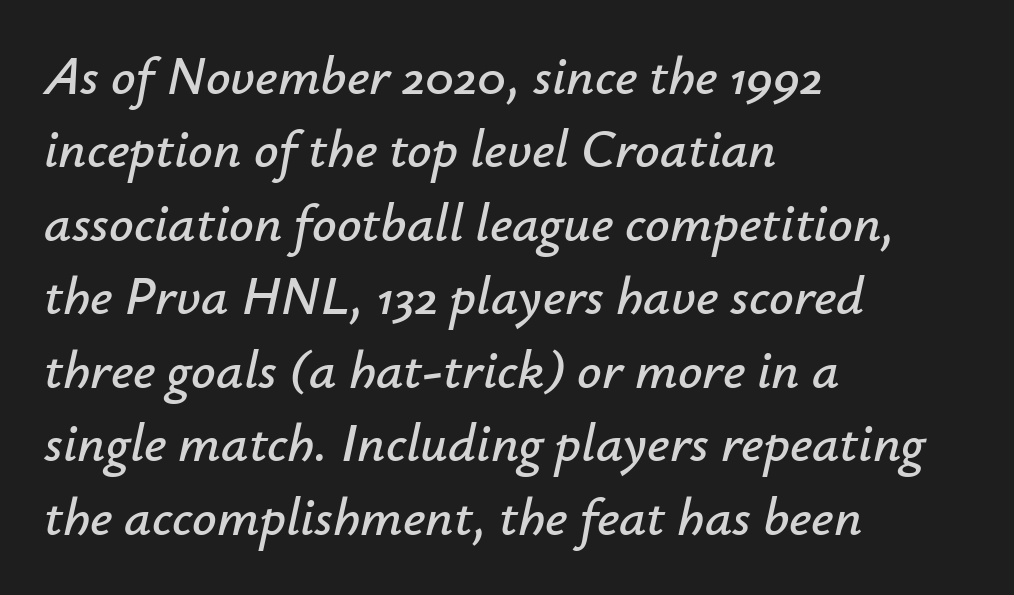
The image shows 54 px text type, italic (leaning right); set left-aligned, normal line spacing (1.36x), normal letter spacing, not underlined; low stroke contrast and a small x-height.
